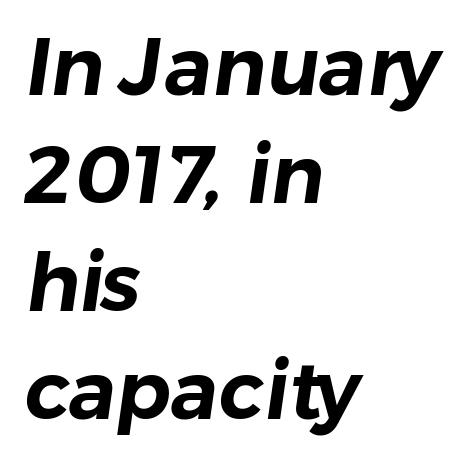
Here the designer chose a conventional face with non-uniform glyph widths. Honestly, there is no underline to notice here at all. The letterforms sit shoulder to shoulder at normal distance. Classification — sans serif. Horizontal alignment here is leftward, the default for most running prose. Normally led — the rows are evenly, conventionally spaced.
